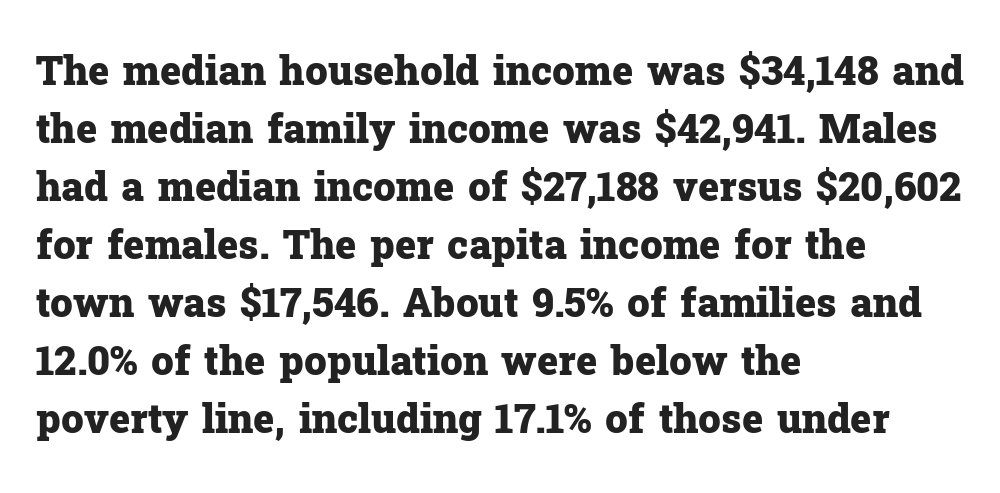
The image shows 40 px heavy serif type, upright; set left-aligned, normal line spacing (1.45x), normal letter spacing, not underlined; low stroke contrast and a medium x-height.
